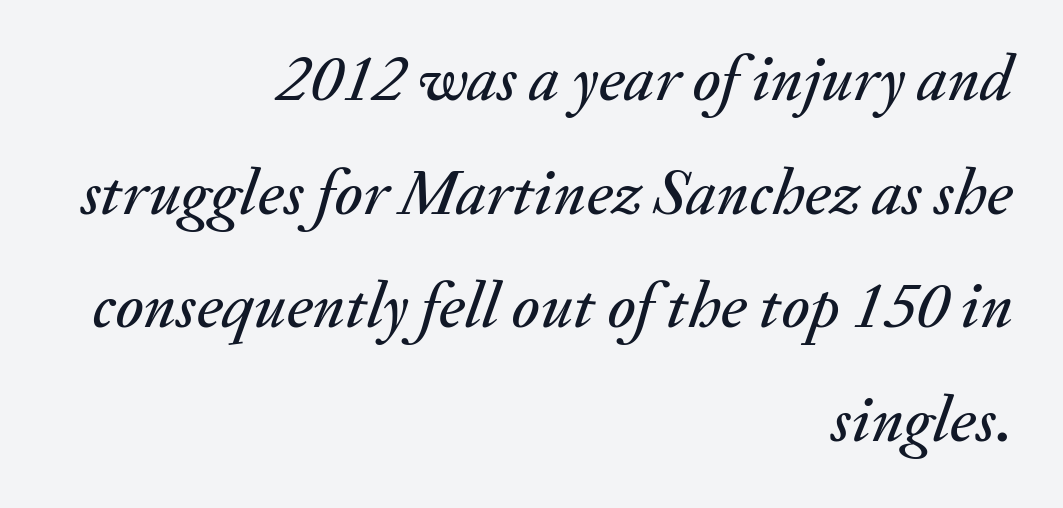
{"italic": "yes", "lean": "right", "slant_degrees": 20, "width": "normal", "stroke_contrast": "medium", "x_height": "small", "monospaced": "no", "underline": "no", "align": "right", "line_spacing_ratio": 1.72, "letter_spacing": "normal", "letter_spacing_em": 0.0, "glyph_px": 66}
